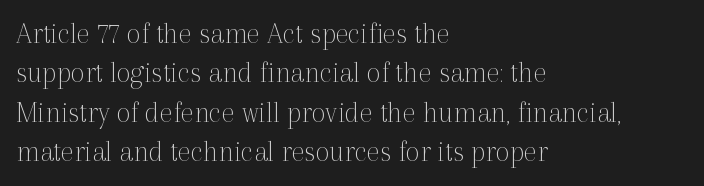
Q: Is the text bold? A: No.
Q: Is the text italic (slanted)? A: No, it is upright.
Q: Is the typeface a serif or a sans-serif typeface? A: Serif.
Q: Is the text underlined? A: No.
Q: How is the paragraph aligned? A: Left-aligned.
Q: Is the spacing between letters normal or unusually wide? A: Normal.
Q: Is the spacing between lines tight, normal or loose? A: Normal.
Q: Width (condensed, normal, or wide)? A: Normal.
Q: x-height? A: Medium.
Q: Monospaced? A: No.
